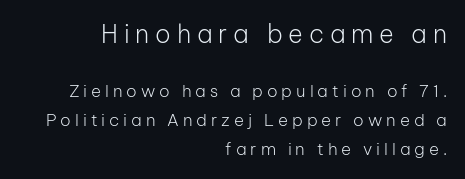
The image shows 25 px text type, upright; set right-aligned, normal line spacing (1.7x), unusually wide letter spacing (+0.23 em), not underlined; the first (top) block is 1.47x larger.
